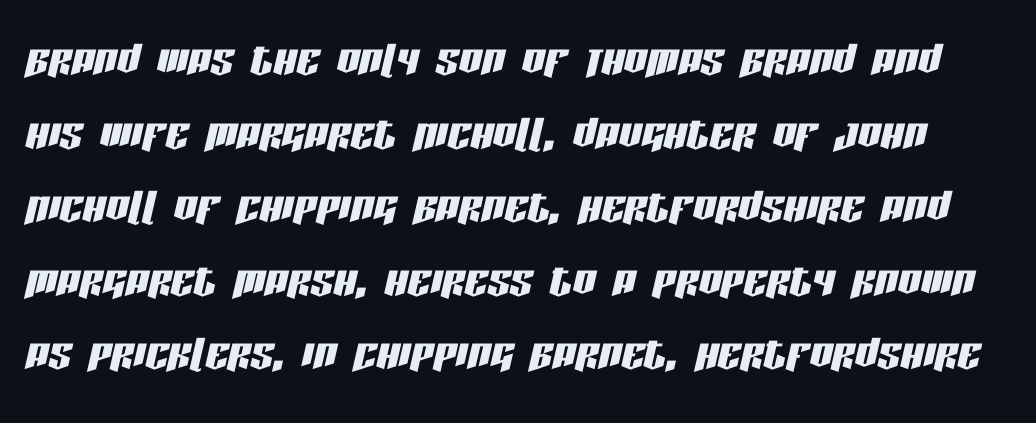
Q: Is the text italic (slanted)? A: Yes, it leans right by about 13 degrees.
Q: Is the text underlined? A: No.
Q: Is the spacing between letters normal or unusually wide? A: Normal.
Q: Is the spacing between lines tight, normal or loose? A: Normal.
Q: Width (condensed, normal, or wide)? A: Condensed.
Q: Stroke contrast? A: Low.
Q: x-height? A: Large.
Q: Monospaced? A: No.
